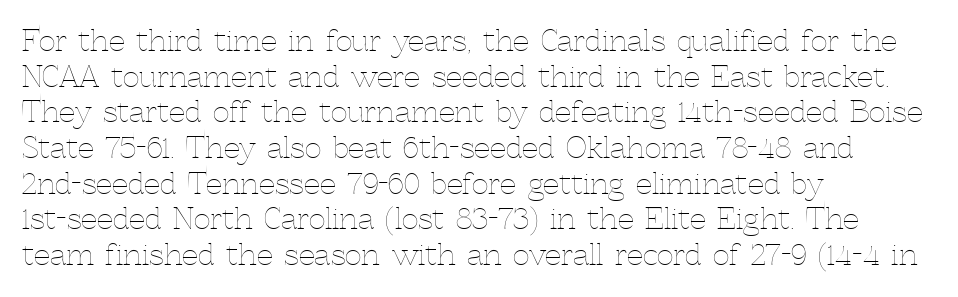
Q: Is the text bold? A: No.
Q: Is the text italic (slanted)? A: No, it is upright.
Q: Is the text underlined? A: No.
Q: How is the paragraph aligned? A: Left-aligned.
Q: Is the spacing between letters normal or unusually wide? A: Normal.
Q: Width (condensed, normal, or wide)? A: Normal.
Q: x-height? A: Medium.
Q: Monospaced? A: No.
